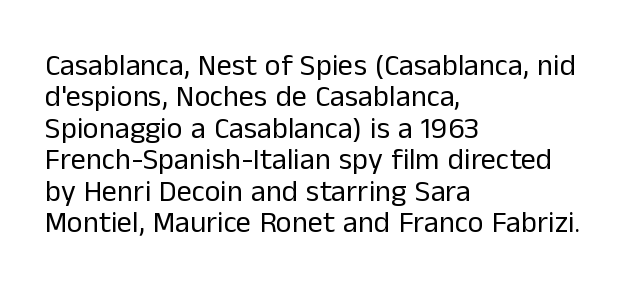
The image shows 30 px regular-weight sans-serif type, upright; set left-aligned, tight line spacing (1.05x), normal letter spacing, not underlined; low stroke contrast and a medium x-height.
